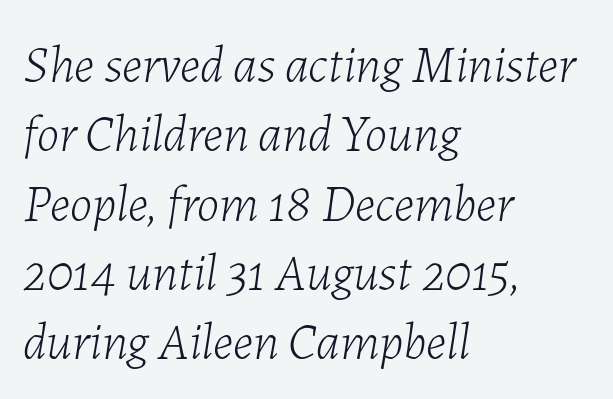
{"italic": "yes", "lean": "right", "slant_degrees": 7, "bold": "no", "weight": "light", "width": "normal", "stroke_contrast": "low", "x_height": "medium", "monospaced": "no", "underline": "no", "align": "left", "line_spacing": "normal", "line_spacing_ratio": 1.36, "letter_spacing": "normal", "letter_spacing_em": 0.0, "glyph_px": 51}
